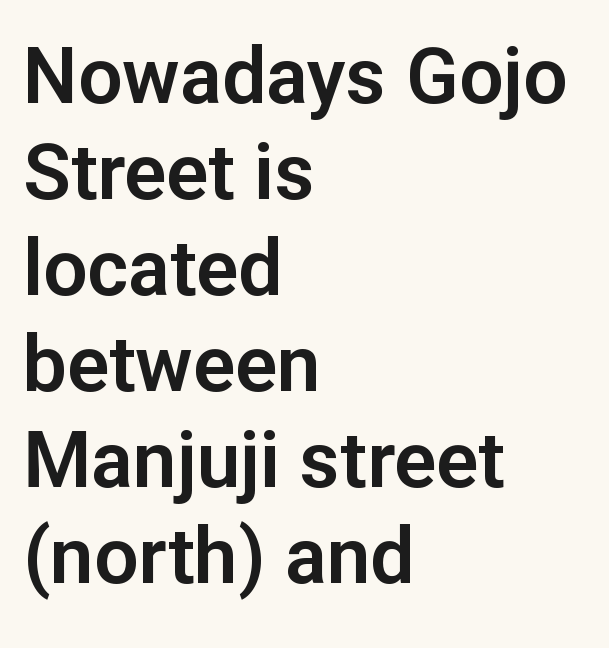
Q: Is the text italic (slanted)? A: No, it is upright.
Q: Is the typeface a serif or a sans-serif typeface? A: Sans-serif.
Q: Is the text underlined? A: No.
Q: How is the paragraph aligned? A: Left-aligned.
Q: Is the spacing between letters normal or unusually wide? A: Normal.
Q: Width (condensed, normal, or wide)? A: Normal.
Q: Stroke contrast? A: Low.
Q: x-height? A: Medium.
Q: Monospaced? A: No.
